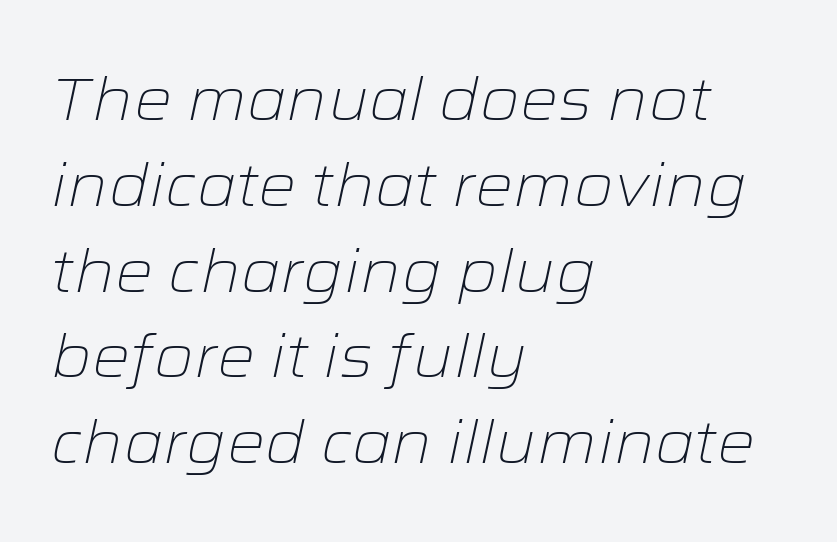
The image shows 60 px light, wide type, italic (leaning right); set left-aligned, normal line spacing (1.43x), normal letter spacing, not underlined; low stroke contrast and a medium x-height.
